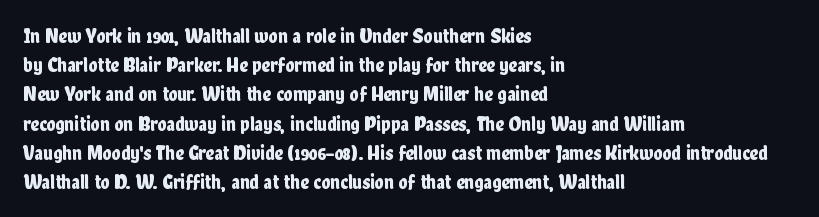
The image shows 21 px text type, upright; set left-aligned, normal line spacing (1.39x), normal letter spacing, not underlined.
